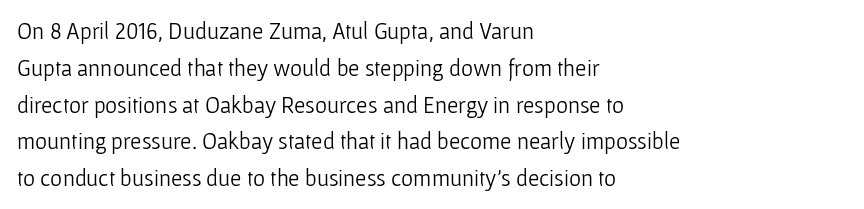
The image shows 23 px text type, upright; set left-aligned, normal line spacing (1.6x), normal letter spacing, not underlined.
